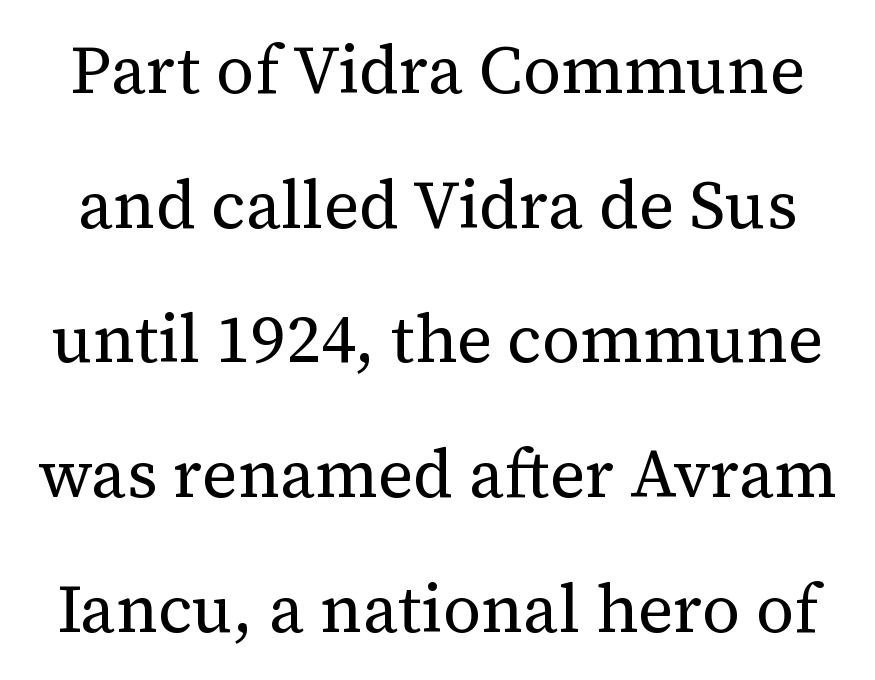
The image shows 67 px regular-weight serif type, upright; set loose line spacing (2.01x), normal letter spacing, not underlined; medium stroke contrast and a medium x-height.
